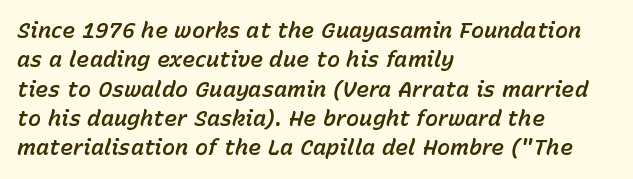
The image shows 22 px text type, italic (leaning right); set left-aligned, normal line spacing (1.33x), normal letter spacing, not underlined.
